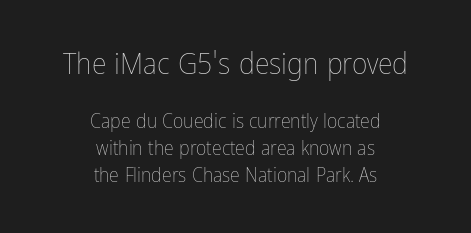
Q: Is the text bold? A: No.
Q: Is the text italic (slanted)? A: No, it is upright.
Q: Is the text underlined? A: No.
Q: How is the paragraph aligned? A: Centered.
Q: Is the spacing between letters normal or unusually wide? A: Normal.
Q: Is the spacing between lines tight, normal or loose? A: Normal.
Q: Which block of text is set in a larger size, the first (top) or the second (bottom)? A: The first (top) one.
Q: Width (condensed, normal, or wide)? A: Condensed.
Q: Stroke contrast? A: Low.
Q: x-height? A: Medium.
Q: Monospaced? A: No.
